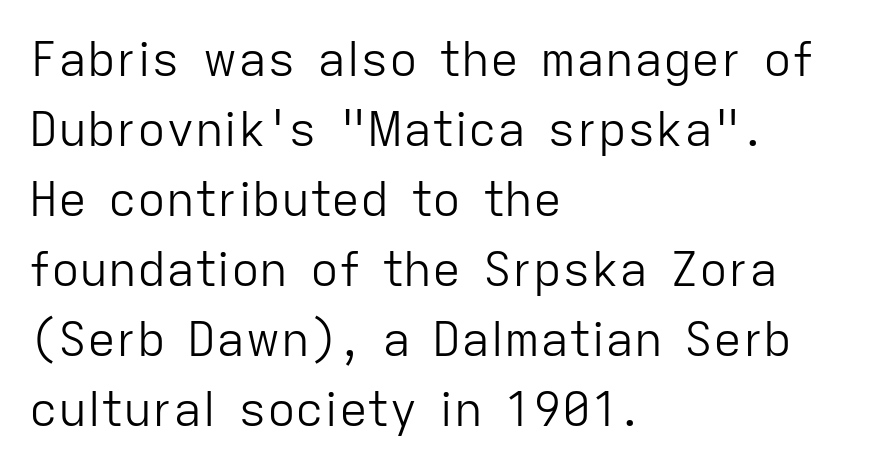
{"serif": "no", "italic": "no", "bold": "no", "weight": "light", "width": "normal", "stroke_contrast": "low", "x_height": "medium", "monospaced": "no", "underline": "no", "align": "left", "line_spacing": "normal", "line_spacing_ratio": 1.46, "letter_spacing": "normal", "letter_spacing_em": 0.0, "glyph_px": 48}
